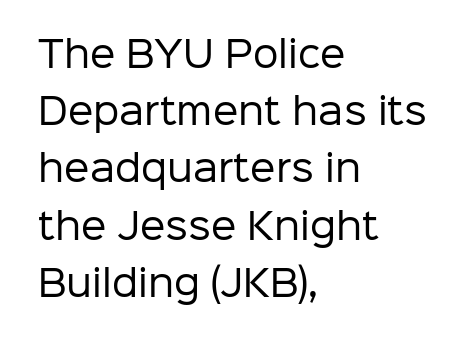
The strip under each line holds only bare page. The letters stand upright; this is a roman face. The lines in this sample share a left origin and differ only in where they stop. A typesetter would call this leading conventional body-copy spacing. The letters advance in unequal steps, a hallmark of proportional type. No letter is thick-stroked: the sample isn't bold.
